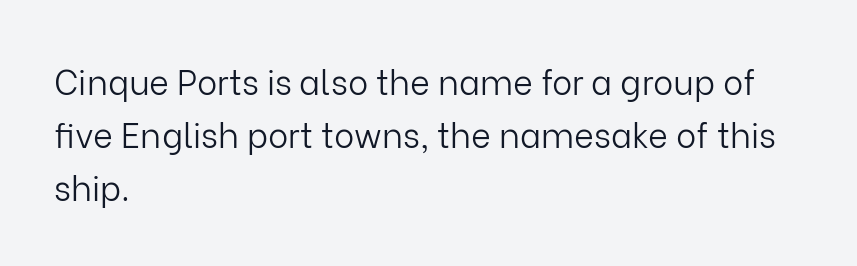
The image shows 34 px light sans-serif type, upright; set left-aligned, normal line spacing (1.56x), normal letter spacing, not underlined; low stroke contrast and a medium x-height.
